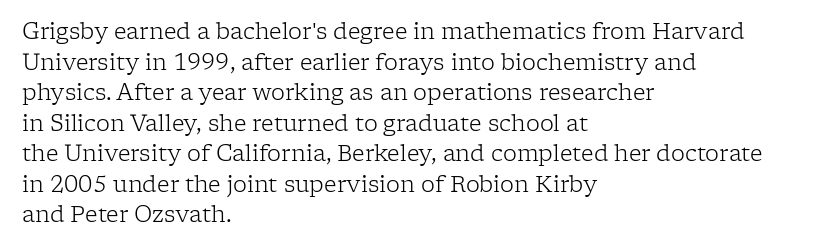
The image shows 22 px text type, upright; set left-aligned, normal line spacing (1.39x), normal letter spacing, not underlined.
